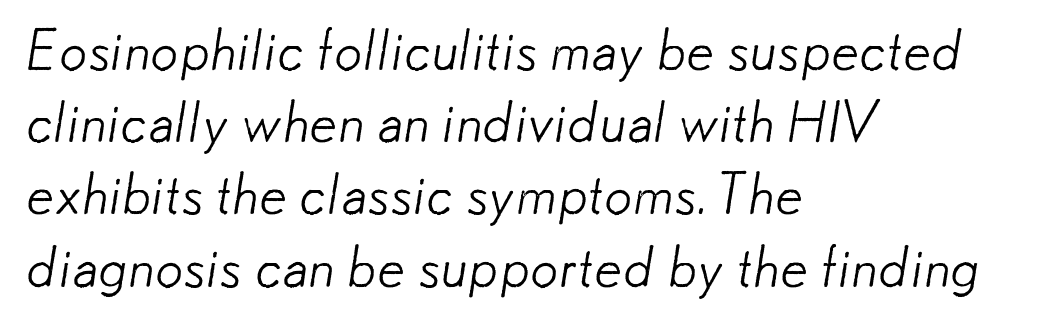
Weight: regular or lighter. The specimen omits any rule beneath the text block's lines. The gaps between neighbouring characters are ordinary and unremarkable. The rendering anchors every line to the left-hand side. What kind of face is this? One without serifs — a sans. Baseline-to-baseline distance is the conventional proportion of letter height.
